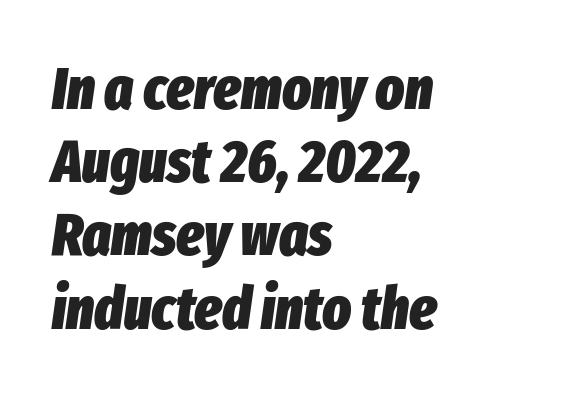
Q: Is the text bold? A: Yes.
Q: Is the text italic (slanted)? A: Yes, it leans right by about 8 degrees.
Q: Is the text underlined? A: No.
Q: How is the paragraph aligned? A: Left-aligned.
Q: Is the spacing between letters normal or unusually wide? A: Normal.
Q: Width (condensed, normal, or wide)? A: Condensed.
Q: Stroke contrast? A: Low.
Q: x-height? A: Medium.
Q: Monospaced? A: No.
